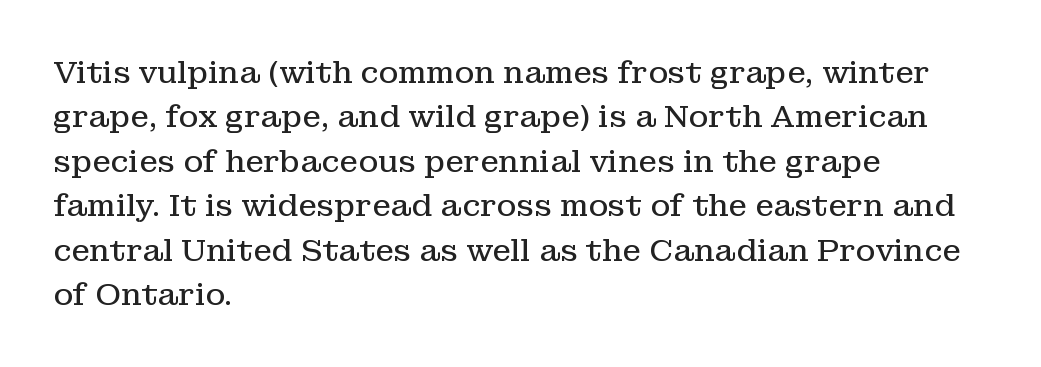
Q: Is the text bold? A: No.
Q: Is the text italic (slanted)? A: No, it is upright.
Q: Is the typeface a serif or a sans-serif typeface? A: Serif.
Q: Is the text underlined? A: No.
Q: How is the paragraph aligned? A: Left-aligned.
Q: Is the spacing between letters normal or unusually wide? A: Normal.
Q: Is the spacing between lines tight, normal or loose? A: Normal.
Q: Width (condensed, normal, or wide)? A: Normal.
Q: Stroke contrast? A: Low.
Q: x-height? A: Medium.
Q: Monospaced? A: No.
